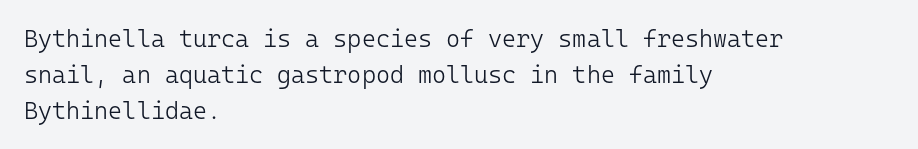
The image shows 24 px text type, upright; set left-aligned, normal line spacing (1.49x), normal letter spacing, not underlined.
